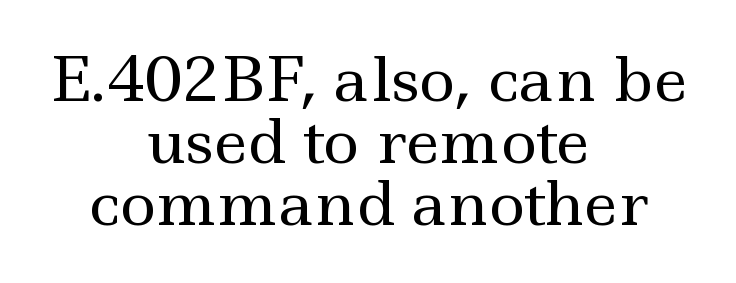
Q: Is the text bold? A: No.
Q: Is the text italic (slanted)? A: No, it is upright.
Q: Is the typeface a serif or a sans-serif typeface? A: Serif.
Q: Is the text underlined? A: No.
Q: How is the paragraph aligned? A: Centered.
Q: Is the spacing between letters normal or unusually wide? A: Normal.
Q: Is the spacing between lines tight, normal or loose? A: Tight.
Q: Width (condensed, normal, or wide)? A: Wide.
Q: x-height? A: Small.
Q: Monospaced? A: No.
